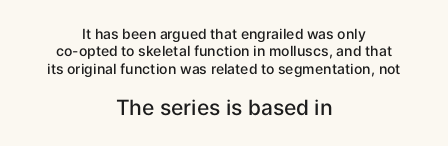
These two chunks differ in scale, with the bottom chunk taking the larger measure. Which margin do the lines hug? Neither — every line sits in the middle. Descenders are the only things crossing below the line. It's the straight-up-and-down kind of type. How are the letters spaced? Ordinarily, with no added tracking.
